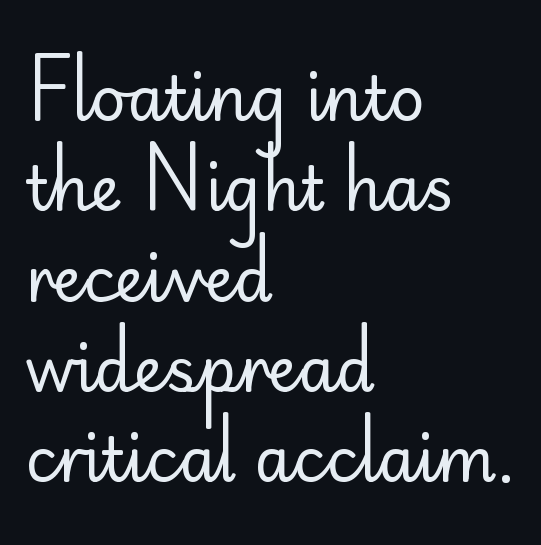
Q: Is the text bold? A: No.
Q: Is the text italic (slanted)? A: No, it is upright.
Q: Is the typeface a serif or a sans-serif typeface? A: Sans-serif.
Q: Is the text underlined? A: No.
Q: How is the paragraph aligned? A: Left-aligned.
Q: Is the spacing between letters normal or unusually wide? A: Normal.
Q: Is the spacing between lines tight, normal or loose? A: Normal.
Q: Width (condensed, normal, or wide)? A: Normal.
Q: Stroke contrast? A: Low.
Q: x-height? A: Small.
Q: Monospaced? A: No.
